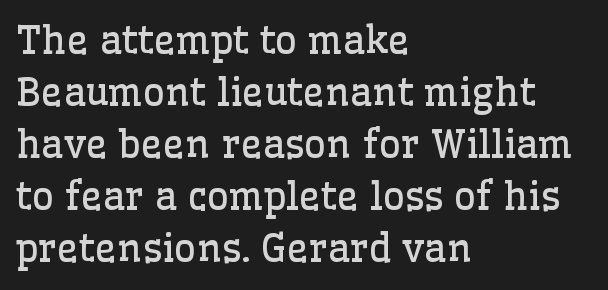
Q: Is the text bold? A: No.
Q: Is the text italic (slanted)? A: No, it is upright.
Q: Is the typeface a serif or a sans-serif typeface? A: Serif.
Q: Is the text underlined? A: No.
Q: How is the paragraph aligned? A: Left-aligned.
Q: Is the spacing between letters normal or unusually wide? A: Normal.
Q: Is the spacing between lines tight, normal or loose? A: Normal.
Q: Width (condensed, normal, or wide)? A: Normal.
Q: Stroke contrast? A: Low.
Q: x-height? A: Medium.
Q: Monospaced? A: No.
